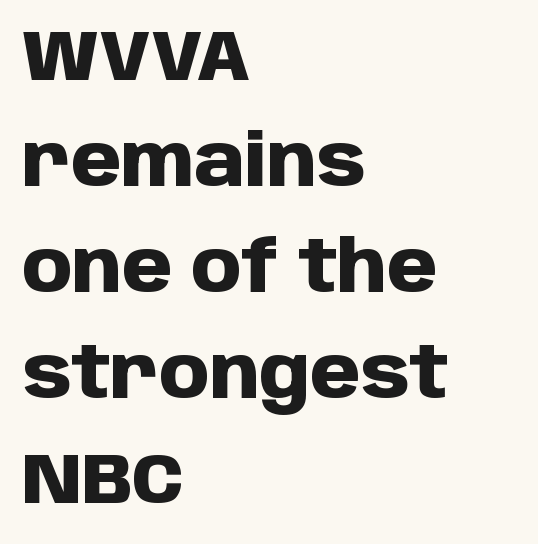
Q: Is the text bold? A: Yes.
Q: Is the text italic (slanted)? A: No, it is upright.
Q: Is the typeface a serif or a sans-serif typeface? A: Sans-serif.
Q: Is the text underlined? A: No.
Q: How is the paragraph aligned? A: Left-aligned.
Q: Is the spacing between letters normal or unusually wide? A: Normal.
Q: Is the spacing between lines tight, normal or loose? A: Normal.
Q: Width (condensed, normal, or wide)? A: Normal.
Q: Stroke contrast? A: Low.
Q: x-height? A: Large.
Q: Monospaced? A: No.
